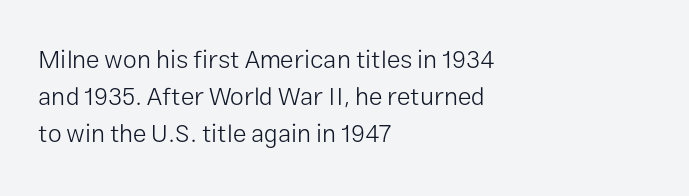
The image shows 25 px text type, upright; set left-aligned, normal line spacing (1.49x), normal letter spacing, not underlined.
